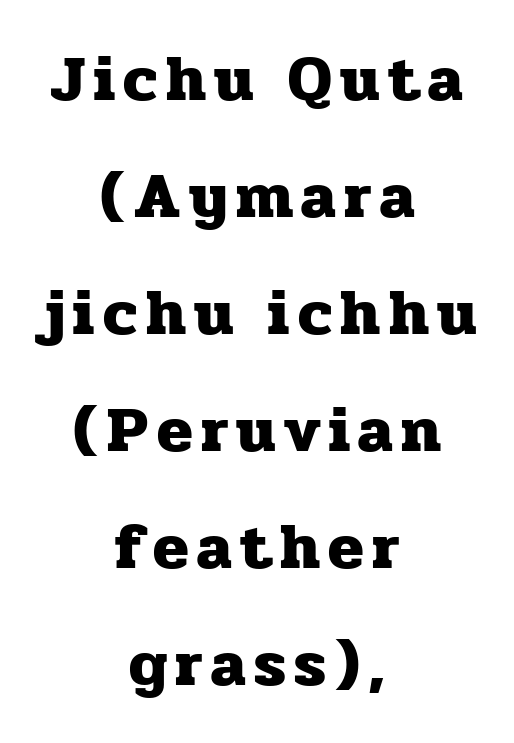
Varying glyph widths throughout — classic text-font behaviour. The glyphs have the mass of a bold cut. A bare baseline throughout the passage. Horizontal alignment here is central, giving a formal, balanced look. The rendering shows small feet on the letterforms — a serif design. Notice how the stems are strictly vertical — no italics here.
